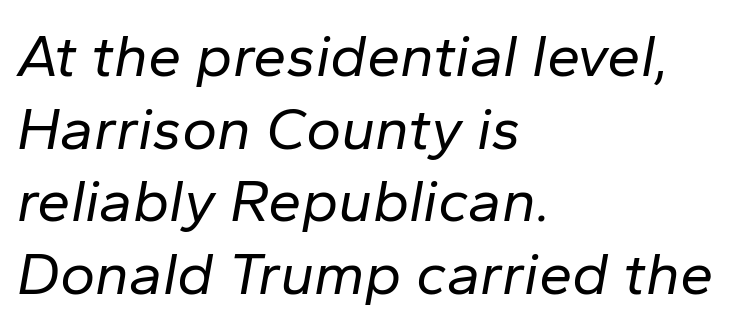
{"italic": "yes", "lean": "right", "slant_degrees": 10, "bold": "no", "weight": "regular", "width": "normal", "stroke_contrast": "low", "x_height": "medium", "monospaced": "no", "underline": "no", "align": "left", "line_spacing_ratio": 1.21, "letter_spacing": "normal", "letter_spacing_em": 0.0, "glyph_px": 60}
